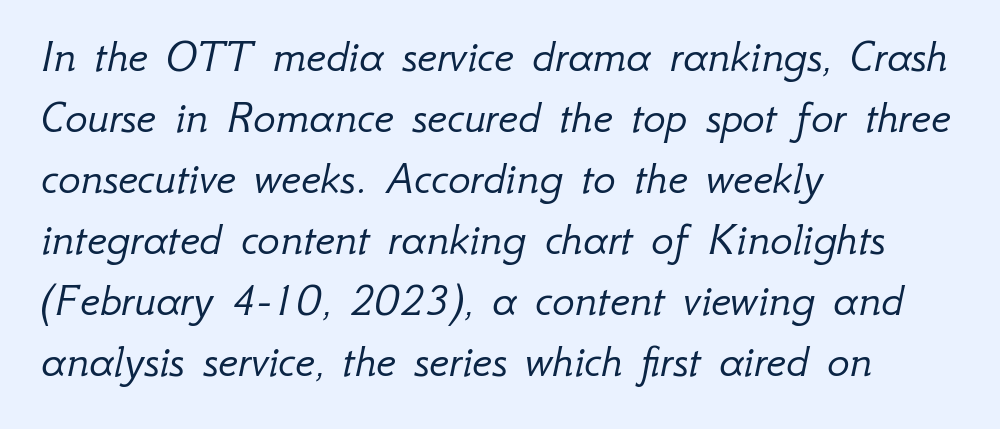
Q: Is the text bold? A: No.
Q: Is the text italic (slanted)? A: Yes, it leans right by about 12 degrees.
Q: Is the text underlined? A: No.
Q: How is the paragraph aligned? A: Left-aligned.
Q: Is the spacing between letters normal or unusually wide? A: Normal.
Q: Is the spacing between lines tight, normal or loose? A: Normal.
Q: Width (condensed, normal, or wide)? A: Normal.
Q: Stroke contrast? A: Low.
Q: x-height? A: Small.
Q: Monospaced? A: No.
